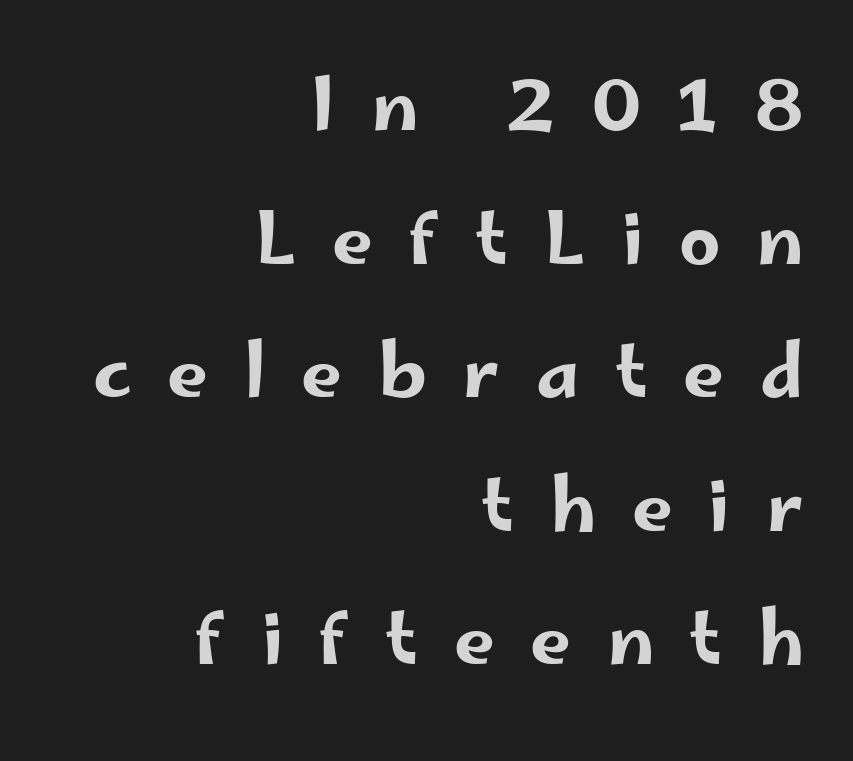
The image shows 73 px wide sans-serif type, upright; set right-aligned, line spacing 1.83x, unusually wide letter spacing (+0.49 em), not underlined; low stroke contrast and a small x-height.
